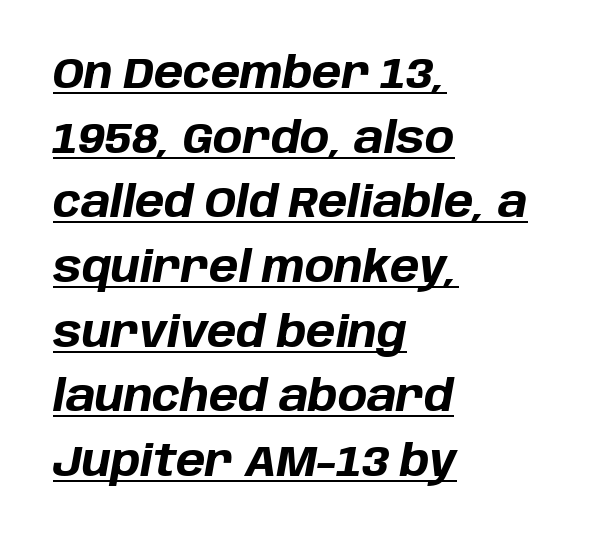
{"italic": "yes", "lean": "right", "slant_degrees": 10, "bold": "yes", "weight": "bold", "width": "normal", "stroke_contrast": "low", "x_height": "large", "monospaced": "no", "underline": "yes", "align": "left", "line_spacing": "normal", "line_spacing_ratio": 1.47, "letter_spacing": "normal", "letter_spacing_em": 0.0, "glyph_px": 44}
